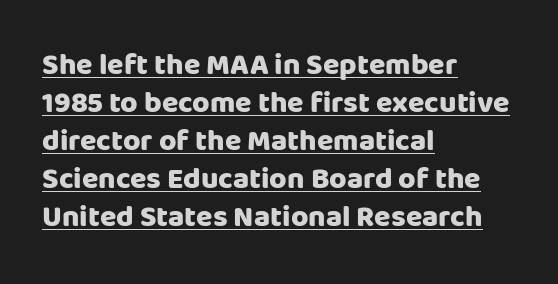
{"serif": "no", "italic": "no", "bold": "yes", "weight": "heavy", "width": "normal", "stroke_contrast": "low", "x_height": "large", "monospaced": "no", "underline": "yes", "align": "left", "line_spacing": "normal", "line_spacing_ratio": 1.27, "letter_spacing": "normal", "letter_spacing_em": 0.0, "glyph_px": 30}
